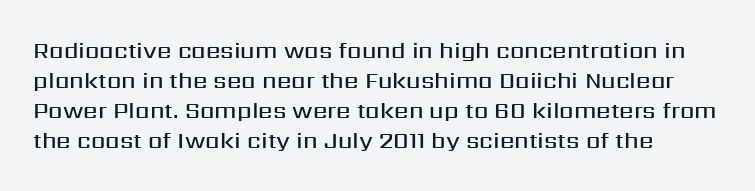
How are the letters spaced? Ordinarily, with no added tracking. Ordinary non-slanted type is in use. Notice the strokes are somewhat thickened but not fully heavy: this is a semibold. Descenders are the only things crossing below the line.
